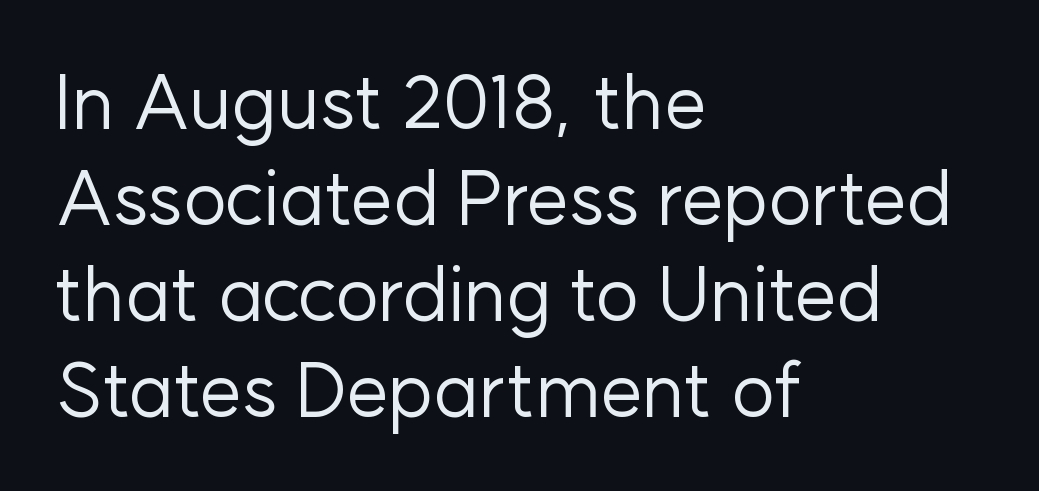
Vertical spacing — default. You could not count columns in this text — the font is proportionally spaced. The type family on display is of the sans-serif kind. The characters are drawn with everyday or finer stroke widths.
